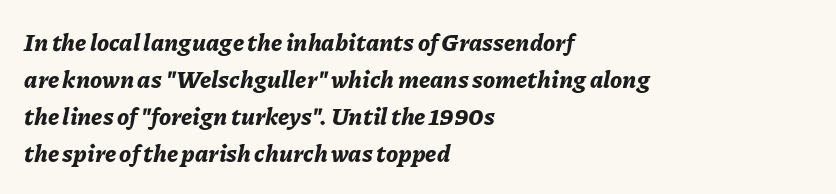
Q: Is the text bold? A: Yes.
Q: Is the text italic (slanted)? A: Yes, it leans right by about 11 degrees.
Q: Is the text underlined? A: No.
Q: How is the paragraph aligned? A: Left-aligned.
Q: Is the spacing between letters normal or unusually wide? A: Normal.
Q: Is the spacing between lines tight, normal or loose? A: Normal.
